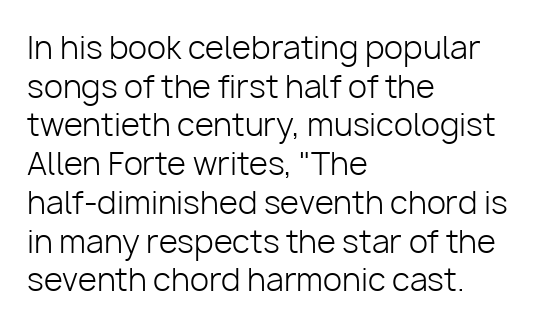
{"serif": "no", "italic": "no", "bold": "no", "weight": "light", "width": "normal", "stroke_contrast": "low", "x_height": "medium", "monospaced": "no", "underline": "no", "align": "left", "line_spacing": "normal", "line_spacing_ratio": 1.25, "letter_spacing": "normal", "letter_spacing_em": 0.0, "glyph_px": 31}
